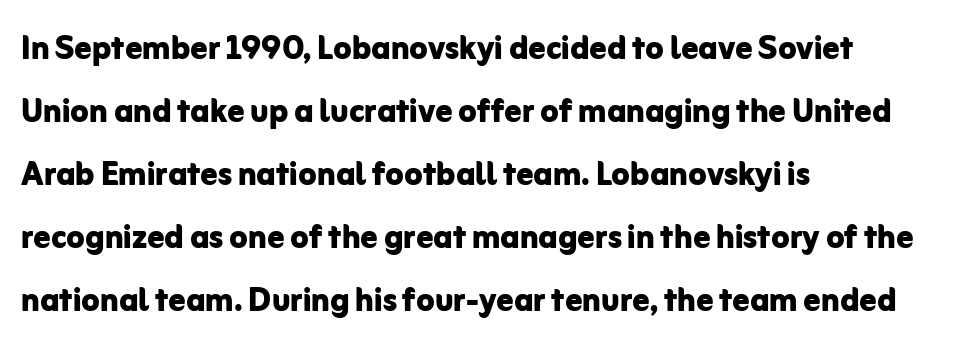
The font family rendered here belongs to the sans-serif group. Honestly, the row spacing looks completely unremarkable. The specimen reads as upright at a glance. Heavy, bold letterforms. A typesetter would call this zero additional tracking.
